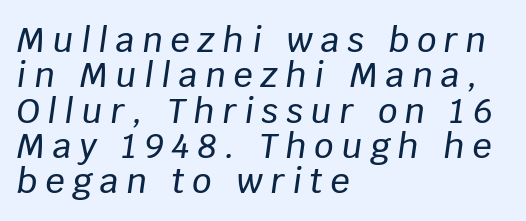
This sample trades vertical openness for compactness between lines. Compared with ordinary roman type, these characters are visibly tilted. Is this a fixed-width face? No — the glyphs have proportional, varying widths. Has an underline been added? It has not. These lines are set flush left with a ragged right edge.
